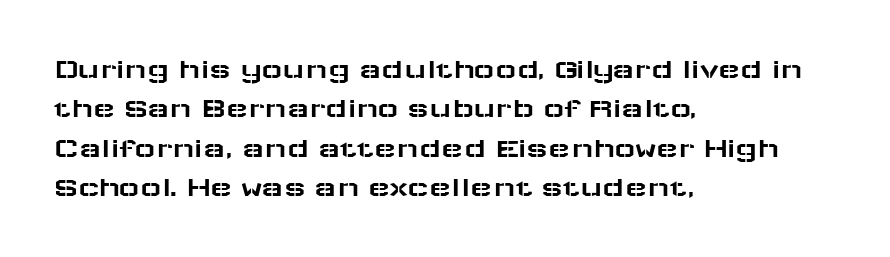
Varying glyph widths throughout — classic text-font behaviour. Casual observation: everything's shoved over to the left. Normally led — the rows are evenly, conventionally spaced. Each letter's strokes conclude bluntly, with no projecting serifs.
